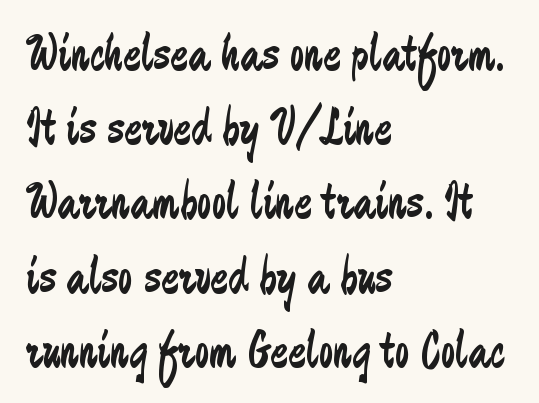
Q: Is the text bold? A: No.
Q: Is the text italic (slanted)? A: Yes.
Q: Is the typeface a serif or a sans-serif typeface? A: Sans-serif.
Q: Is the text underlined? A: No.
Q: How is the paragraph aligned? A: Left-aligned.
Q: Is the spacing between letters normal or unusually wide? A: Normal.
Q: Is the spacing between lines tight, normal or loose? A: Normal.
Q: Width (condensed, normal, or wide)? A: Condensed.
Q: Stroke contrast? A: Low.
Q: x-height? A: Medium.
Q: Monospaced? A: No.
